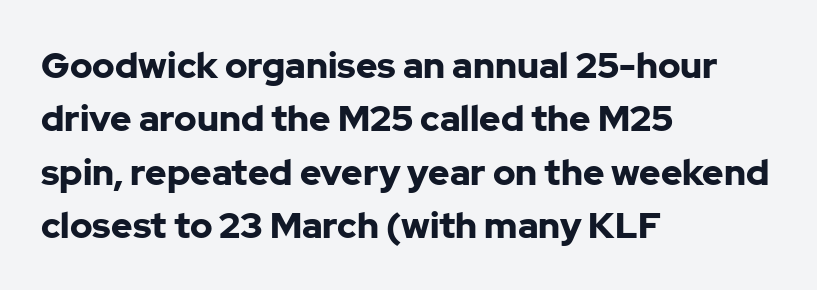
Q: Is the text bold? A: Yes.
Q: Is the text italic (slanted)? A: No, it is upright.
Q: Is the typeface a serif or a sans-serif typeface? A: Sans-serif.
Q: Is the text underlined? A: No.
Q: How is the paragraph aligned? A: Left-aligned.
Q: Is the spacing between letters normal or unusually wide? A: Normal.
Q: Is the spacing between lines tight, normal or loose? A: Normal.
Q: Width (condensed, normal, or wide)? A: Normal.
Q: Stroke contrast? A: Low.
Q: x-height? A: Medium.
Q: Monospaced? A: No.
